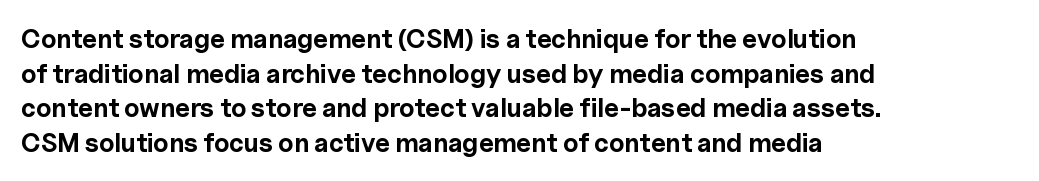
{"italic": "no", "bold": "yes", "underline": "no", "align": "left", "line_spacing": "normal", "line_spacing_ratio": 1.33, "letter_spacing": "normal", "letter_spacing_em": 0.0, "glyph_px": 26}
